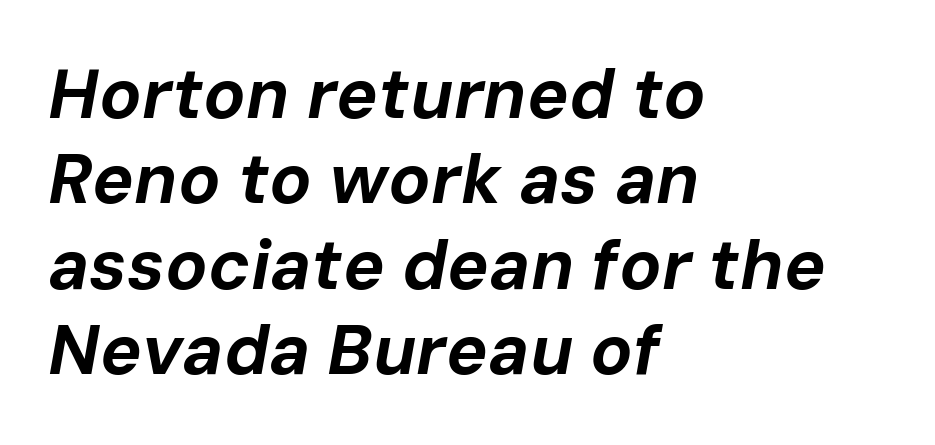
Q: Is the text bold? A: Yes.
Q: Is the text italic (slanted)? A: Yes, it leans right by about 10 degrees.
Q: Is the text underlined? A: No.
Q: How is the paragraph aligned? A: Left-aligned.
Q: Is the spacing between letters normal or unusually wide? A: Normal.
Q: Width (condensed, normal, or wide)? A: Normal.
Q: Stroke contrast? A: Low.
Q: x-height? A: Medium.
Q: Monospaced? A: No.
